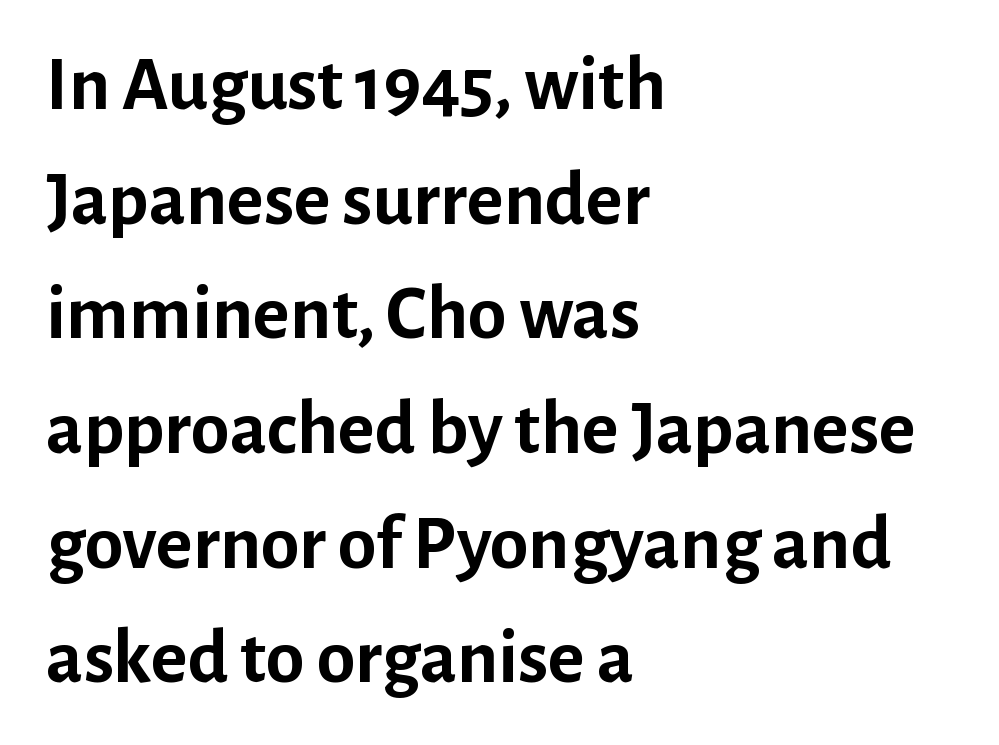
{"serif": "no", "italic": "no", "bold": "yes", "weight": "semibold", "width": "normal", "stroke_contrast": "low", "x_height": "medium", "monospaced": "no", "underline": "no", "align": "left", "line_spacing": "normal", "line_spacing_ratio": 1.47, "letter_spacing": "normal", "letter_spacing_em": 0.0, "glyph_px": 78}
